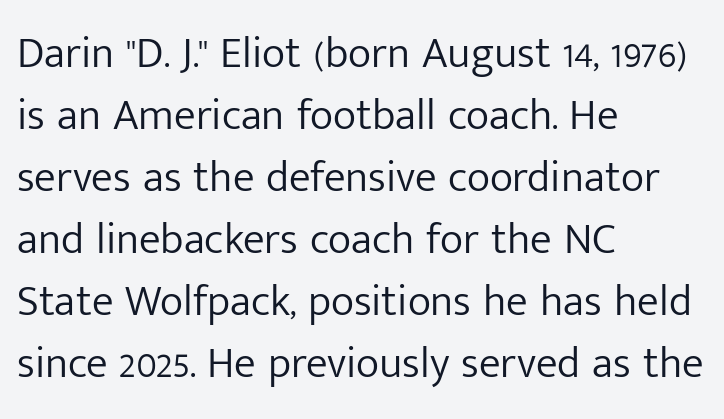
{"serif": "no", "italic": "no", "bold": "no", "weight": "light", "width": "normal", "stroke_contrast": "low", "x_height": "medium", "monospaced": "no", "underline": "no", "align": "left", "line_spacing": "normal", "line_spacing_ratio": 1.41, "letter_spacing": "normal", "letter_spacing_em": 0.0, "glyph_px": 44}
